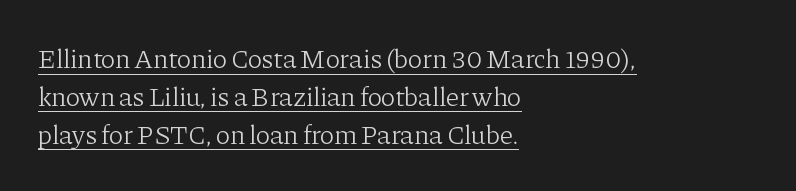
Heft: none added — not bold. Posture: upright roman. Underlining? Definitely there. The ragged edge is on the right, which tells us the setting is flush left. If you measured baseline to baseline, you'd find a middling distance. Nobody touched the tracking dial on this one.
